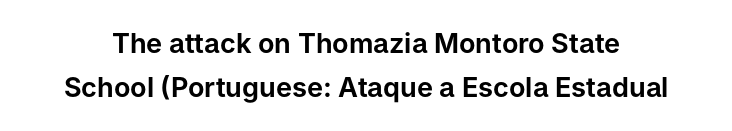
{"italic": "no", "underline": "no", "line_spacing": "normal", "line_spacing_ratio": 1.64, "letter_spacing": "normal", "letter_spacing_em": 0.0, "glyph_px": 27}
